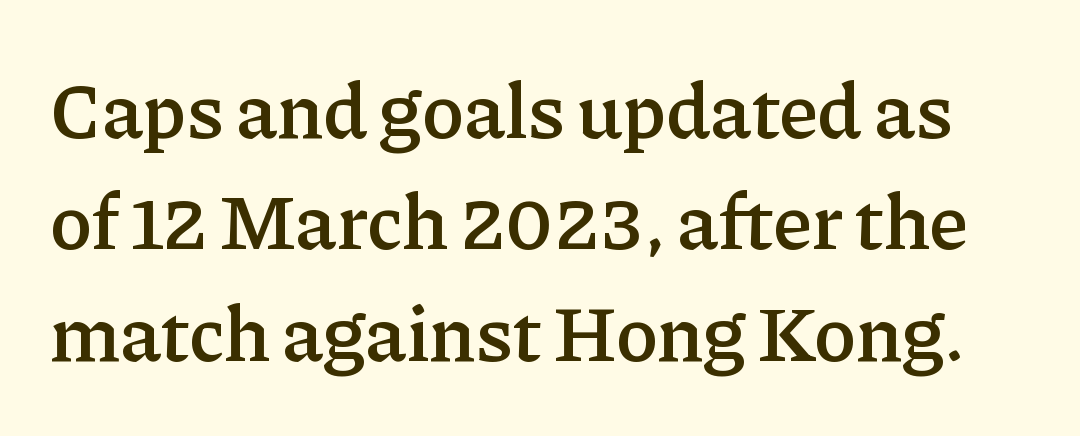
The image shows 79 px semibold serif type, upright; set normal line spacing (1.41x), normal letter spacing, not underlined; low stroke contrast and a medium x-height.
